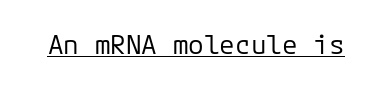
The image shows 26 px text type, upright; set normal letter spacing, underlined.
